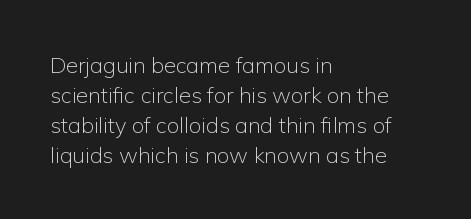
Reading down the column, the eye jumps a familiar distance to each next line. Left-aligned paragraph, ragged on the right. Check under the words: just untouched page. Nope, not italic — everything's standing straight.
